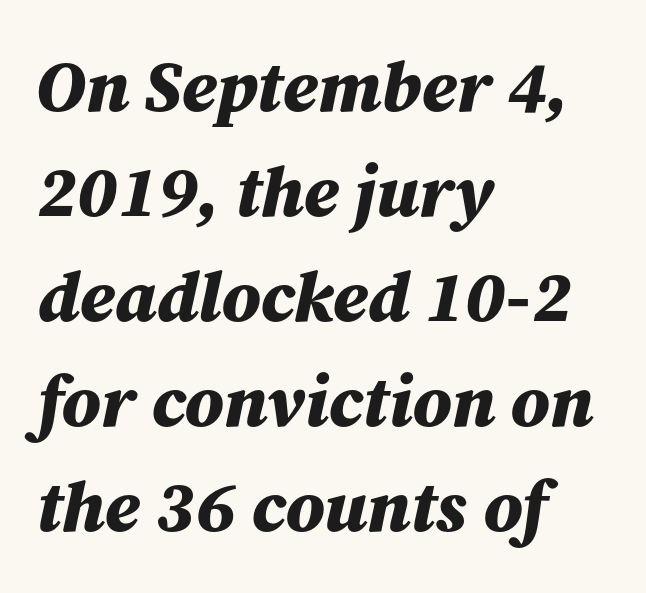
The image shows 72 px bold type, italic (leaning right); set left-aligned, normal line spacing (1.46x), normal letter spacing, not underlined; medium stroke contrast and a medium x-height.
